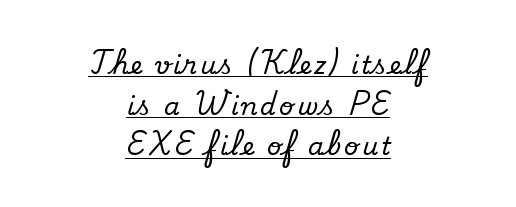
The image shows 25 px text type; set centered, normal line spacing (1.63x), underlined.
